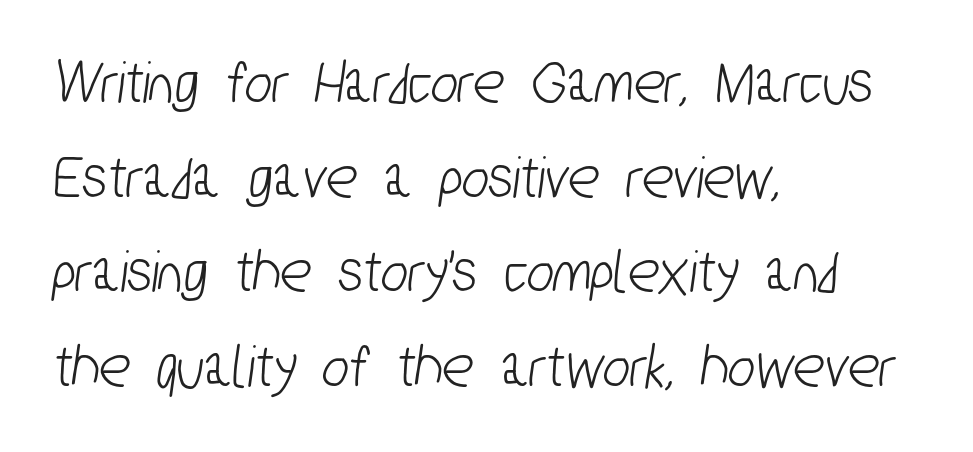
{"serif": "no", "width": "condensed", "stroke_contrast": "low", "x_height": "medium", "monospaced": "no", "underline": "no", "align": "left", "line_spacing": "normal", "line_spacing_ratio": 1.48, "letter_spacing": "normal", "letter_spacing_em": 0.0, "glyph_px": 64}
